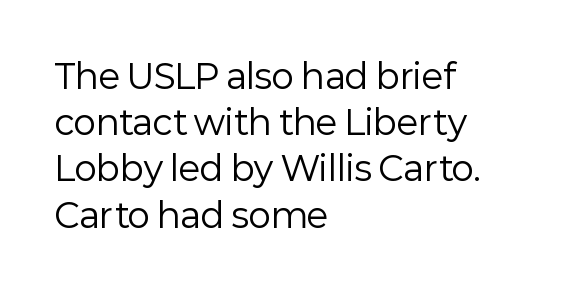
Q: Is the text bold? A: No.
Q: Is the text italic (slanted)? A: No, it is upright.
Q: Is the typeface a serif or a sans-serif typeface? A: Sans-serif.
Q: Is the text underlined? A: No.
Q: How is the paragraph aligned? A: Left-aligned.
Q: Is the spacing between letters normal or unusually wide? A: Normal.
Q: Is the spacing between lines tight, normal or loose? A: Normal.
Q: Width (condensed, normal, or wide)? A: Normal.
Q: Stroke contrast? A: Low.
Q: x-height? A: Medium.
Q: Monospaced? A: No.
